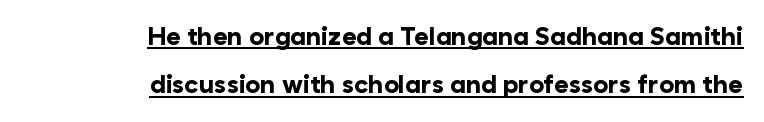
Q: Is the text bold? A: Yes.
Q: Is the text italic (slanted)? A: No, it is upright.
Q: Is the text underlined? A: Yes.
Q: How is the paragraph aligned? A: Right-aligned.
Q: Is the spacing between letters normal or unusually wide? A: Normal.
Q: Is the spacing between lines tight, normal or loose? A: Loose.
